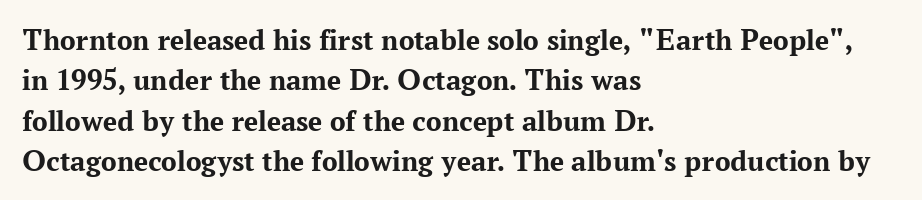
Here the glyphs are tracked normally, forming tight word shapes. The glyphs in this specimen are seriffed. Varying glyph widths throughout — classic text-font behaviour. Line beginnings align vertically; line endings do not. Anything drawn beneath the words? Only blank space. When letters stand straight like this, we call the style roman or upright.
